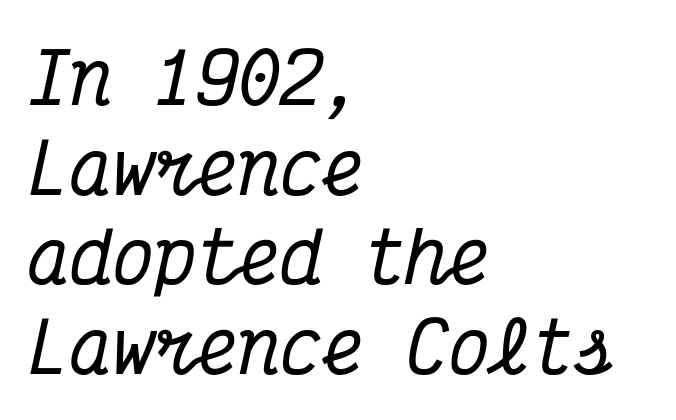
The face used here is rendered with its standard letterfit. The typeface chosen for these lines features serifs. Characters are canted at an angle relative to the baseline's perpendicular. Spacing verdict: monospaced, one width for all characters. These lines stack with their left ends in a neat column. Clear beneath every line of the passage.
